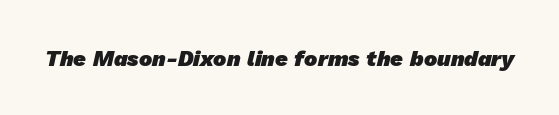
The image shows 22 px bold type; set normal letter spacing, not underlined.
